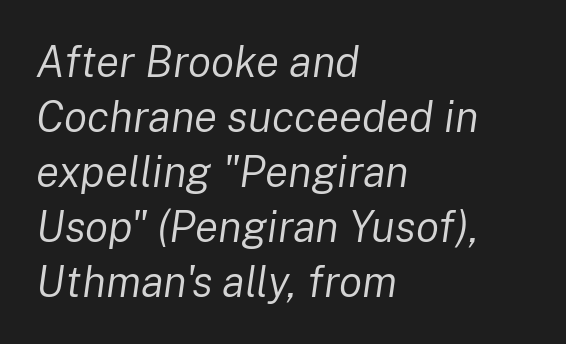
The image shows 43 px regular-weight type, italic (leaning right); set left-aligned, normal line spacing (1.28x), normal letter spacing, not underlined; low stroke contrast and a medium x-height.
